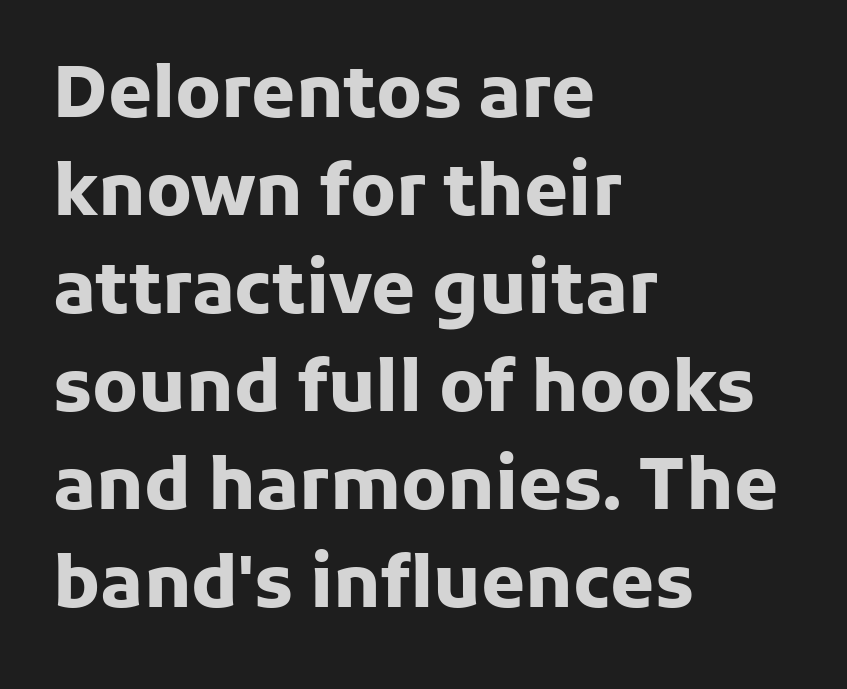
{"serif": "no", "italic": "no", "bold": "yes", "weight": "heavy", "width": "normal", "stroke_contrast": "low", "x_height": "medium", "monospaced": "no", "underline": "no", "align": "left", "line_spacing": "normal", "line_spacing_ratio": 1.38, "letter_spacing": "normal", "letter_spacing_em": 0.0, "glyph_px": 71}
